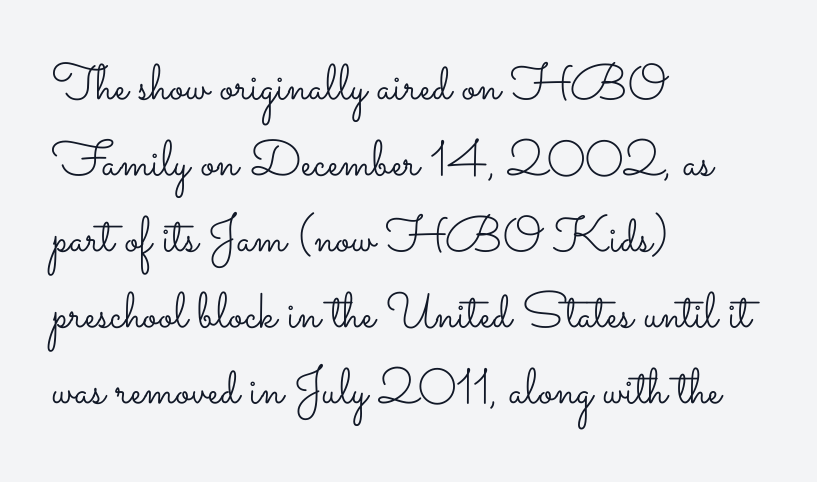
Q: Is the text bold? A: No.
Q: Is the text italic (slanted)? A: Yes.
Q: Is the text underlined? A: No.
Q: How is the paragraph aligned? A: Left-aligned.
Q: Is the spacing between letters normal or unusually wide? A: Normal.
Q: Is the spacing between lines tight, normal or loose? A: Normal.
Q: Width (condensed, normal, or wide)? A: Wide.
Q: Stroke contrast? A: Low.
Q: x-height? A: Small.
Q: Monospaced? A: No.
